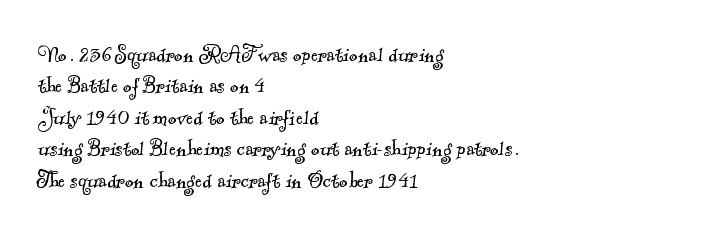
The baseline area is clear. In CSS terms this would be text-align: left. Each word holds together tightly as a unit, with standard inter-letter gaps. Letters have the restrained weight of plain body copy at most.
